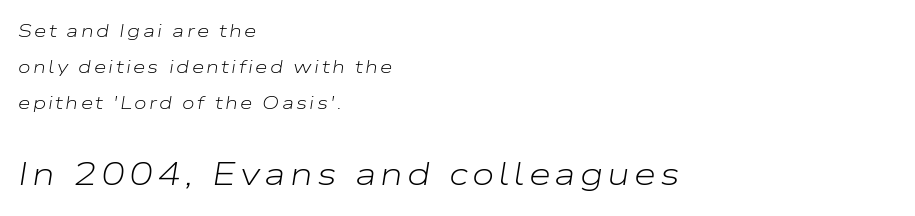
Q: Is the text bold? A: No.
Q: Is the text italic (slanted)? A: Yes, it leans right by about 9 degrees.
Q: Is the text underlined? A: No.
Q: How is the paragraph aligned? A: Left-aligned.
Q: Is the spacing between lines tight, normal or loose? A: Loose.
Q: Which block of text is set in a larger size, the first (top) or the second (bottom)? A: The second (bottom) one.
Q: Width (condensed, normal, or wide)? A: Wide.
Q: Stroke contrast? A: Low.
Q: x-height? A: Medium.
Q: Monospaced? A: No.
